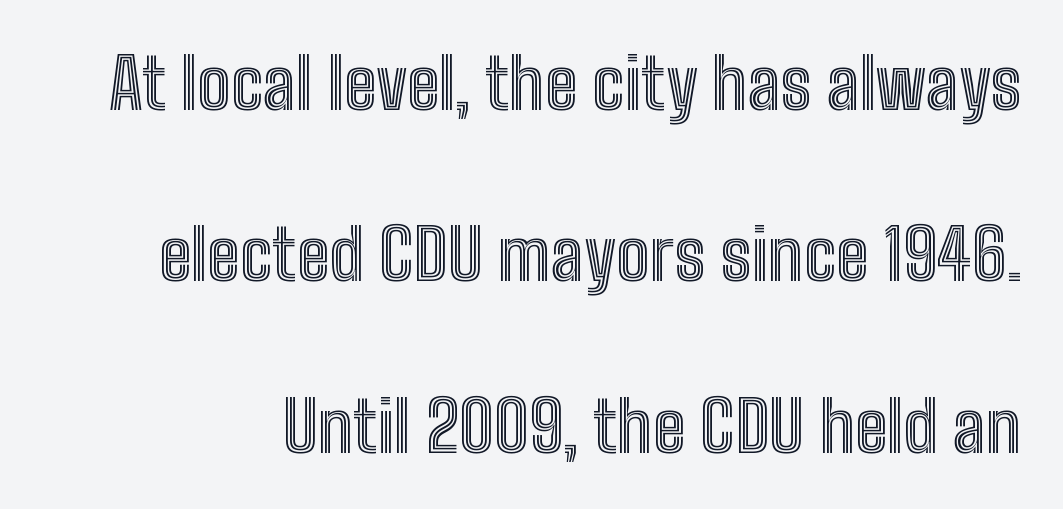
{"italic": "no", "width": "condensed", "x_height": "medium", "monospaced": "no", "underline": "no", "line_spacing": "loose", "line_spacing_ratio": 2.45, "letter_spacing": "normal", "letter_spacing_em": 0.0, "glyph_px": 70}
